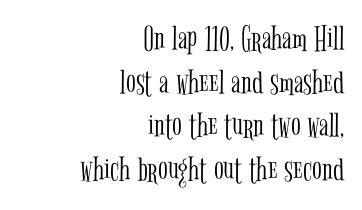
The image shows 36 px light, condensed serif type, upright; set right-aligned, line spacing 1.21x, normal letter spacing, not underlined; low stroke contrast and a medium x-height.
